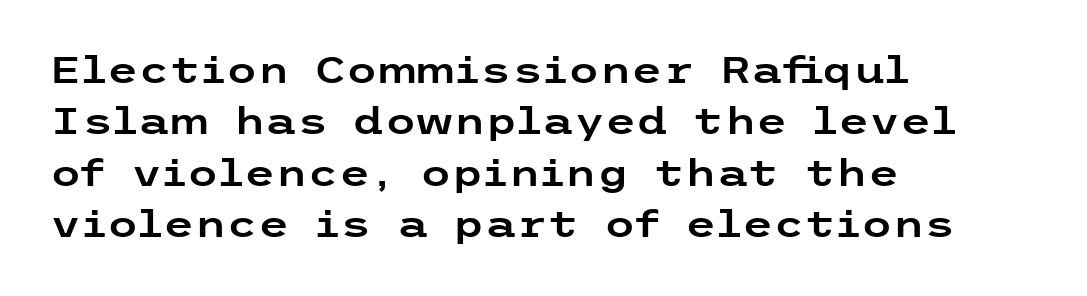
The image shows 36 px wide sans-serif type, upright; set left-aligned, normal line spacing (1.43x), normal letter spacing, not underlined; low stroke contrast and a medium x-height.
